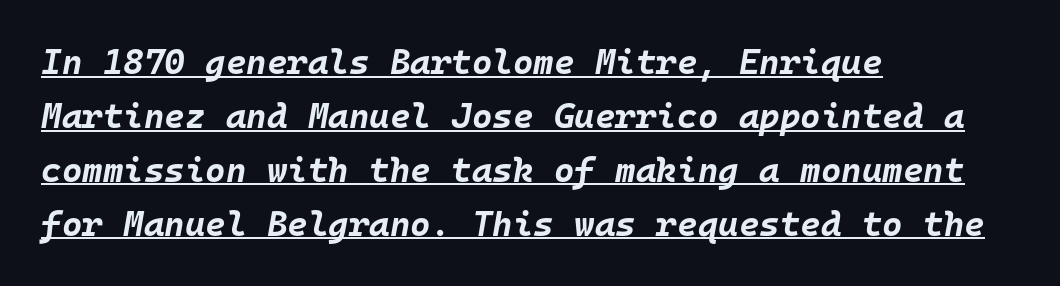
{"italic": "yes", "lean": "right", "slant_degrees": 10, "bold": "yes", "weight": "bold", "width": "normal", "stroke_contrast": "low", "x_height": "large", "monospaced": "yes", "underline": "yes", "align": "left", "line_spacing": "normal", "line_spacing_ratio": 1.54, "letter_spacing": "normal", "letter_spacing_em": 0.0, "glyph_px": 35}
